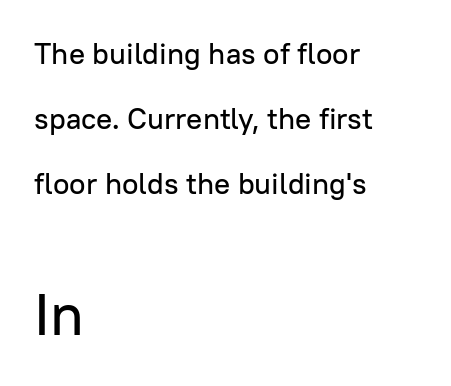
The image shows 59 px sans-serif type, upright; set left-aligned, loose line spacing (2.17x), normal letter spacing, not underlined; the second (bottom) block is 1.97x larger; low stroke contrast and a medium x-height.
